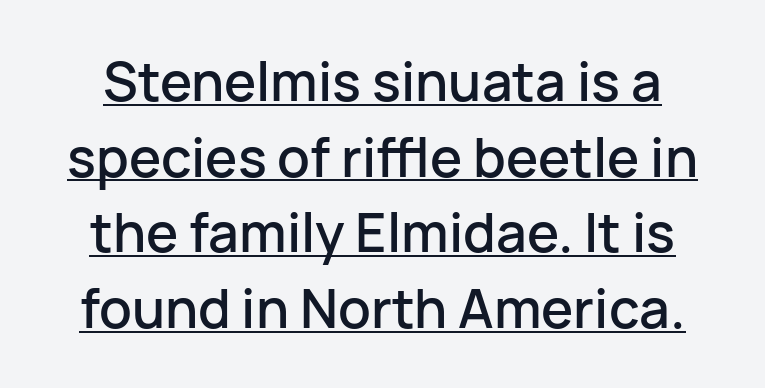
The image shows 54 px sans-serif type, upright; set normal line spacing (1.4x), normal letter spacing, underlined; low stroke contrast and a medium x-height.
